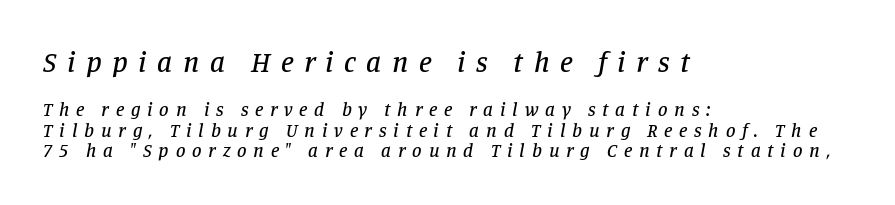
Q: Is the text italic (slanted)? A: Yes, it leans right by about 11 degrees.
Q: Is the typeface a serif or a sans-serif typeface? A: Serif.
Q: Is the text underlined? A: No.
Q: How is the paragraph aligned? A: Left-aligned.
Q: Is the spacing between letters normal or unusually wide? A: Unusually wide.
Q: Is the spacing between lines tight, normal or loose? A: Tight.
Q: Which block of text is set in a larger size, the first (top) or the second (bottom)? A: The first (top) one.
Q: Width (condensed, normal, or wide)? A: Normal.
Q: Stroke contrast? A: Low.
Q: x-height? A: Large.
Q: Monospaced? A: No.
